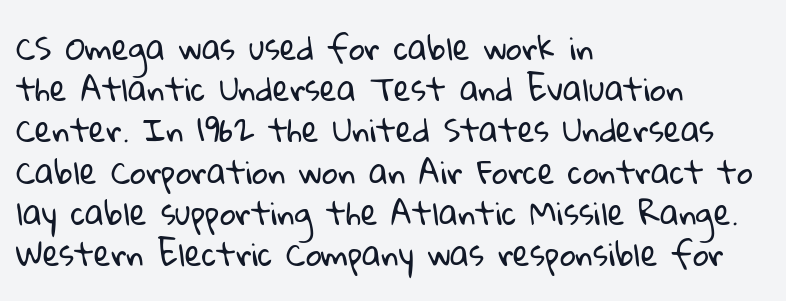
{"serif": "no", "bold": "no", "weight": "regular", "width": "normal", "stroke_contrast": "low", "x_height": "medium", "monospaced": "no", "underline": "no", "align": "left", "line_spacing": "normal", "line_spacing_ratio": 1.33, "letter_spacing": "normal", "letter_spacing_em": 0.0, "glyph_px": 31}
